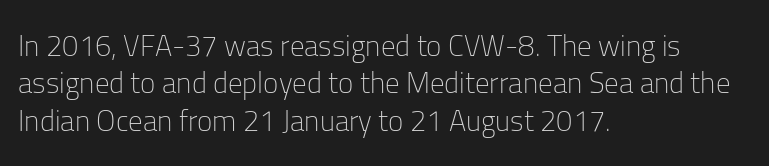
The type is set solid horizontally, with unmodified tracking. Check where the strokes stop: nothing finishes them off — pure sans. Looks like regular typesetting: each glyph gets only the width it needs. The area under the type is left untouched.
